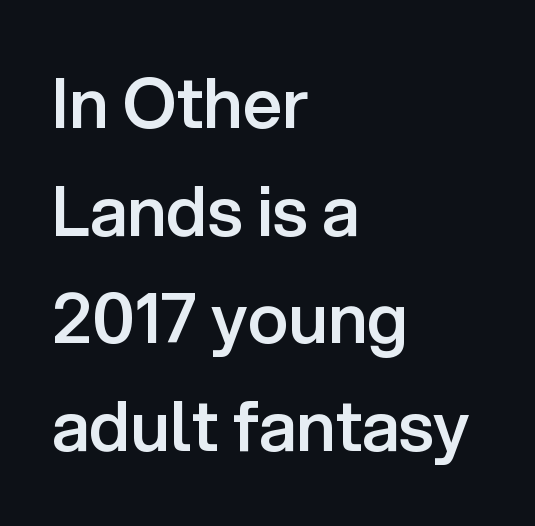
Q: Is the text bold? A: Semi-bold.
Q: Is the text italic (slanted)? A: No, it is upright.
Q: Is the typeface a serif or a sans-serif typeface? A: Sans-serif.
Q: Is the text underlined? A: No.
Q: How is the paragraph aligned? A: Left-aligned.
Q: Is the spacing between letters normal or unusually wide? A: Normal.
Q: Is the spacing between lines tight, normal or loose? A: Normal.
Q: Width (condensed, normal, or wide)? A: Normal.
Q: Stroke contrast? A: Low.
Q: x-height? A: Medium.
Q: Monospaced? A: No.
